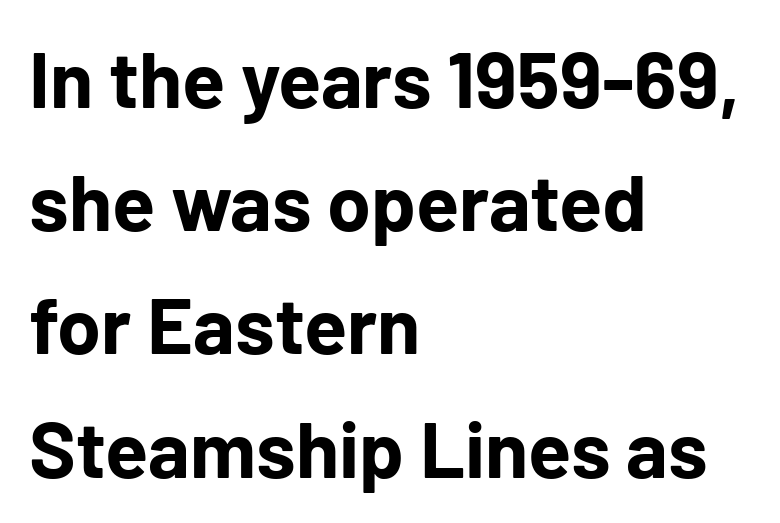
Q: Is the text bold? A: Yes.
Q: Is the text italic (slanted)? A: No, it is upright.
Q: Is the typeface a serif or a sans-serif typeface? A: Sans-serif.
Q: Is the text underlined? A: No.
Q: How is the paragraph aligned? A: Left-aligned.
Q: Is the spacing between letters normal or unusually wide? A: Normal.
Q: Is the spacing between lines tight, normal or loose? A: Normal.
Q: Width (condensed, normal, or wide)? A: Normal.
Q: Stroke contrast? A: Low.
Q: x-height? A: Medium.
Q: Monospaced? A: No.
